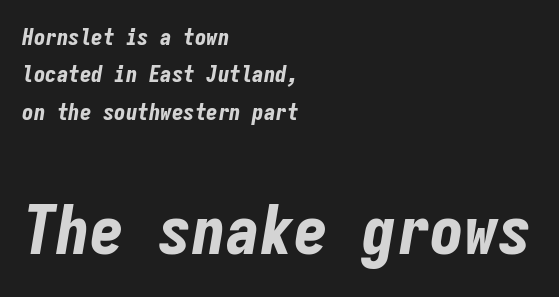
Glyph-to-glyph distance matches everyday printed text. Heft: maximum for text — a bold. Vertical spacing — default. The strip under each line holds only bare page. A typesetter would call this monospace, since all characters share one set width.
